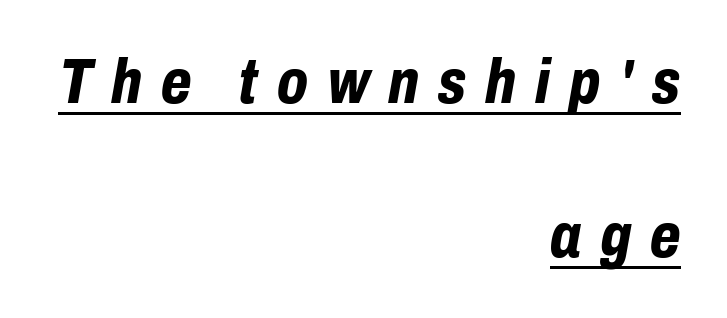
{"italic": "yes", "lean": "right", "slant_degrees": 10, "bold": "yes", "weight": "bold", "width": "condensed", "stroke_contrast": "low", "x_height": "medium", "monospaced": "no", "underline": "yes", "align": "right", "line_spacing": "loose", "line_spacing_ratio": 2.44, "letter_spacing": "wide", "letter_spacing_em": 0.3, "glyph_px": 63}
